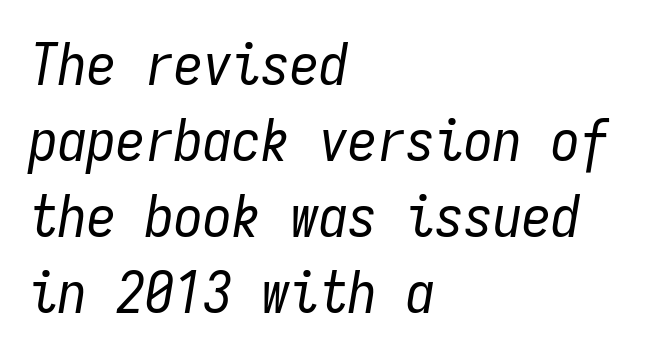
The image shows 58 px regular-weight, condensed type, italic (leaning right), monospaced; set left-aligned, normal line spacing (1.31x), normal letter spacing, not underlined; low stroke contrast and a medium x-height.
